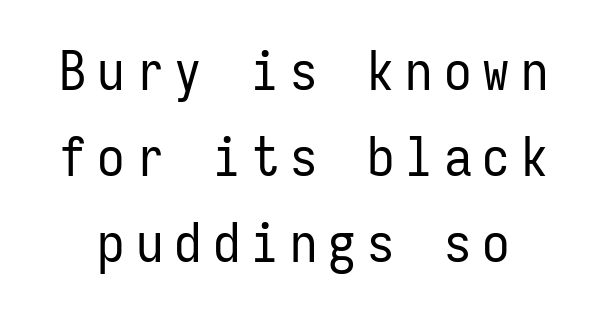
Q: Is the text bold? A: No.
Q: Is the text italic (slanted)? A: No, it is upright.
Q: Is the typeface a serif or a sans-serif typeface? A: Sans-serif.
Q: Is the text underlined? A: No.
Q: Is the spacing between letters normal or unusually wide? A: Unusually wide.
Q: Is the spacing between lines tight, normal or loose? A: Normal.
Q: Width (condensed, normal, or wide)? A: Condensed.
Q: Stroke contrast? A: Low.
Q: x-height? A: Medium.
Q: Monospaced? A: Yes.
